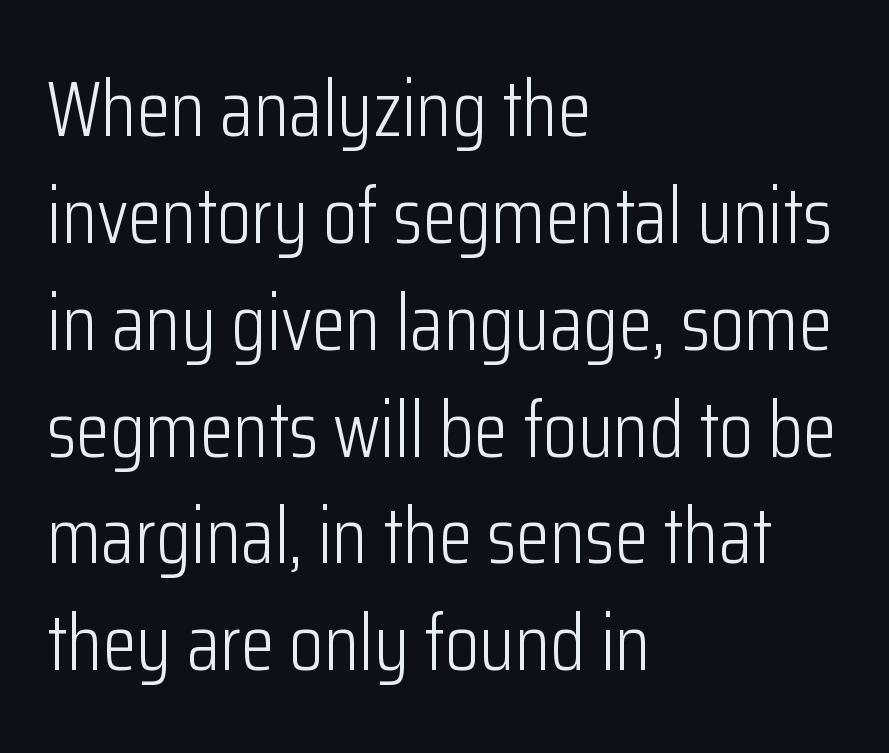
The image shows 78 px light, condensed sans-serif type, upright; set left-aligned, normal line spacing (1.37x), normal letter spacing, not underlined; low stroke contrast and a medium x-height.
